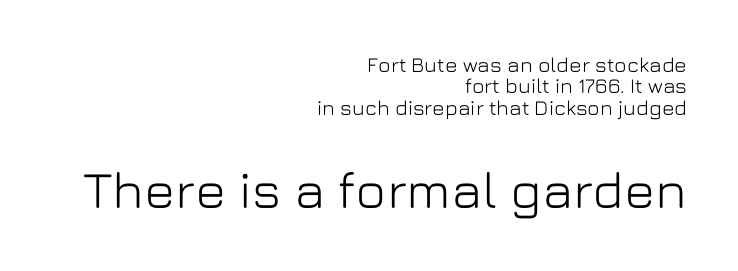
Visually the block forms a straight wall on the right and a jagged coastline on the left. The text was rendered using a sans face with plain stroke endings. The designer gave the closing block more size than the opening block. The face used here is rendered with its standard letterfit. A typesetter would call this leading minimal, almost set solid. The words here are not underlined.
